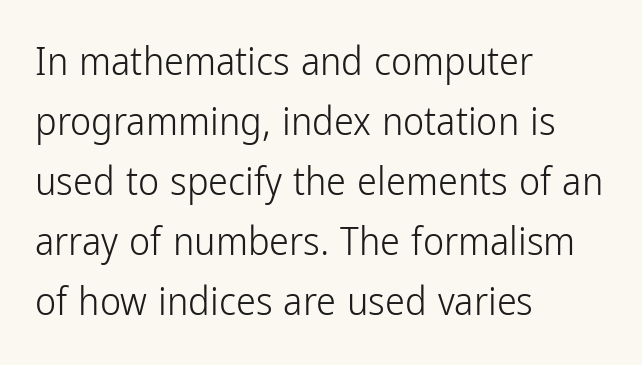
{"serif": "no", "italic": "no", "bold": "no", "weight": "light", "width": "condensed", "stroke_contrast": "low", "x_height": "medium", "monospaced": "no", "underline": "no", "align": "left", "line_spacing": "normal", "line_spacing_ratio": 1.5, "letter_spacing": "normal", "letter_spacing_em": 0.0, "glyph_px": 40}
